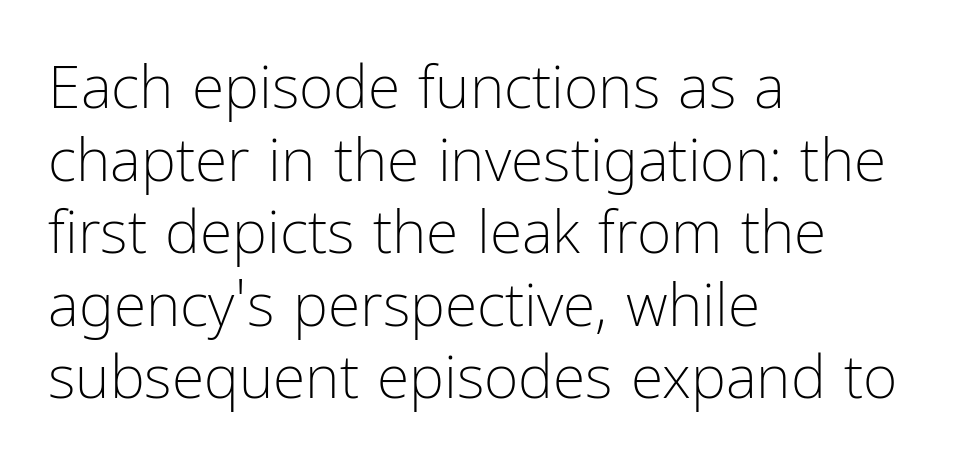
Q: Is the text bold? A: No.
Q: Is the text italic (slanted)? A: No, it is upright.
Q: Is the typeface a serif or a sans-serif typeface? A: Sans-serif.
Q: Is the text underlined? A: No.
Q: How is the paragraph aligned? A: Left-aligned.
Q: Is the spacing between letters normal or unusually wide? A: Normal.
Q: Width (condensed, normal, or wide)? A: Condensed.
Q: Stroke contrast? A: Low.
Q: x-height? A: Medium.
Q: Monospaced? A: No.
